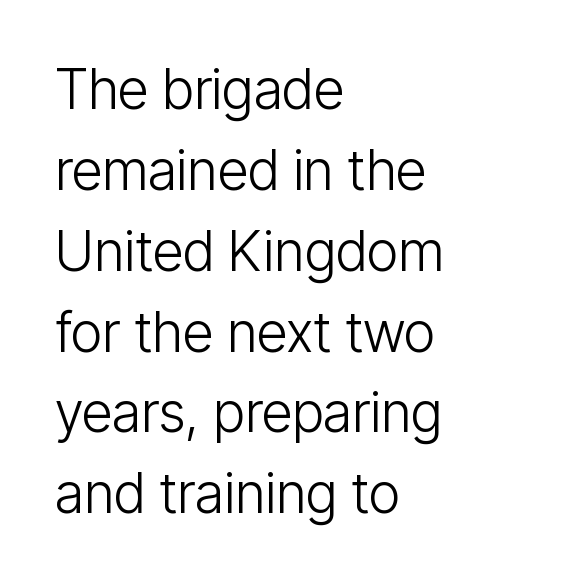
{"serif": "no", "italic": "no", "bold": "no", "weight": "light", "width": "condensed", "stroke_contrast": "low", "x_height": "medium", "monospaced": "no", "underline": "no", "align": "left", "line_spacing": "normal", "line_spacing_ratio": 1.47, "letter_spacing": "normal", "letter_spacing_em": 0.0, "glyph_px": 55}
